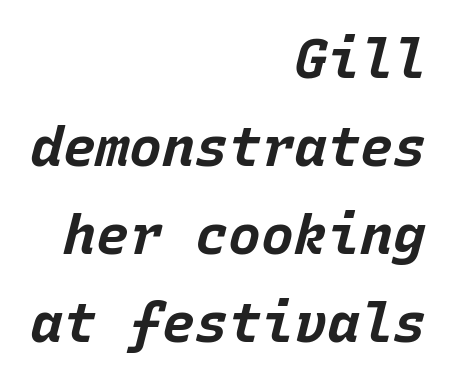
Successive baselines arrive at the customary interval. The face used here is monospaced, like something from a code editor. The strokes are fattened all the way to bold. Italic? Definitely — the glyphs are oblique. The setting favours the right margin, as signatures and pull-quotes sometimes do. A clean baseline with only descenders dipping below it.
